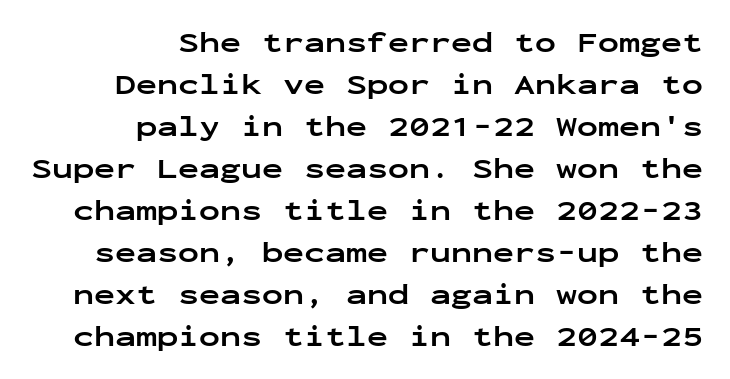
The image shows 28 px bold, wide sans-serif type, upright, monospaced; set right-aligned, normal line spacing (1.5x), normal letter spacing, not underlined; low stroke contrast and a medium x-height.
